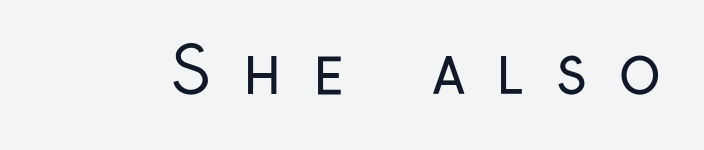
The image shows 63 px regular-weight, condensed sans-serif type, upright; set unusually wide letter spacing (+0.5 em), not underlined; low stroke contrast and a medium x-height.
